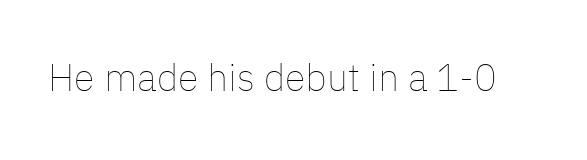
Is this a fixed-width face? No — the glyphs have proportional, varying widths. Each stroke keeps to a modest, everyday thickness or less. A typesetter would mark this as roman, not italic. Clear beneath every line of the passage. No extra tracking has been applied to these lines.
